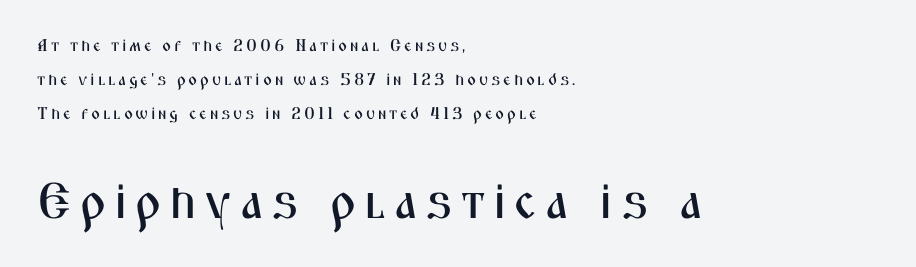
Reading down the block, your eye returns to a fixed left position each line. What's the leading like? Stretched, with rows far apart. The face used here is a sans, in the tradition of grotesques and geometrics. This sample has the flowing, uneven cadence of proportional lettering. Look at the glyph heights: the lower group is clearly the bigger setting. This rendering features lettering with no underline.
